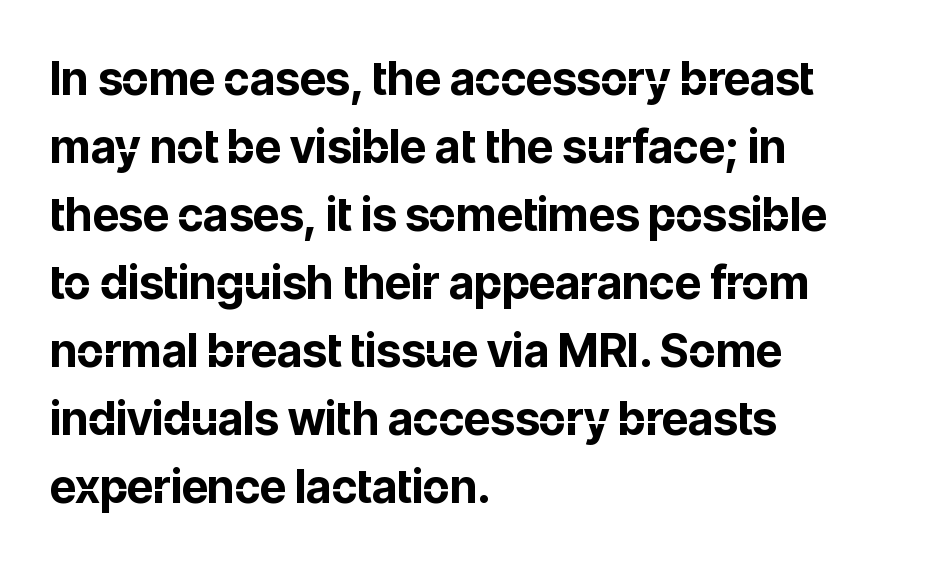
The image shows 46 px bold sans-serif type, upright; set left-aligned, normal line spacing (1.48x), normal letter spacing, not underlined; low stroke contrast and a medium x-height.
